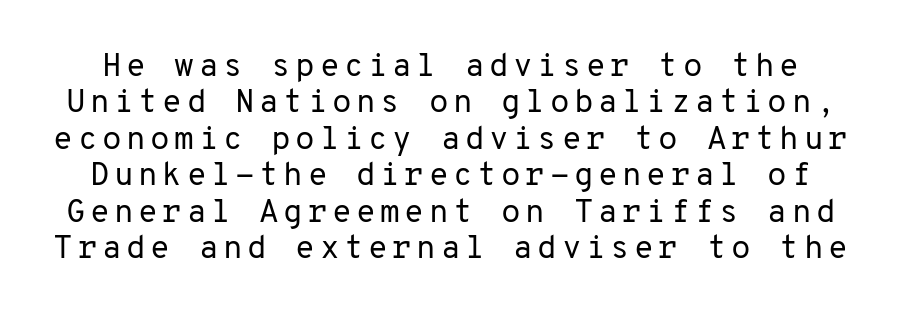
The passage shown is not bold in any degree. The text was rendered using a sans face with plain stroke endings. Spacing verdict: monospaced, one width for all characters. Each row of text sits above clean, open space. This sample trades vertical openness for compactness between lines. Posture: straight, roman, zero tilt.
